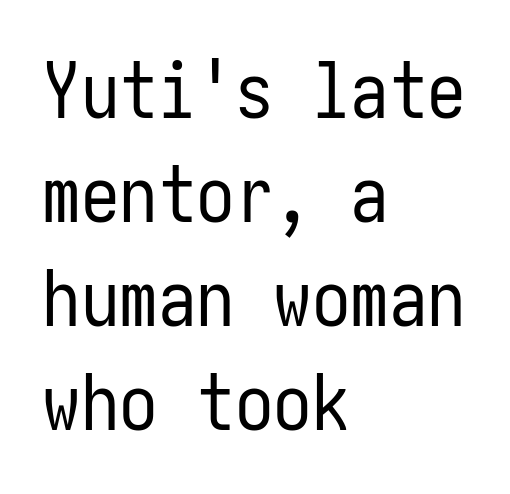
Does extra space separate the letters? No, they use regular spacing. Rendered with straight, roman letterforms. Typeset ragged right — the left edge is the straight one. Stems here are at most as thick as an everyday book face. The designer went with a sans here, leaving each stem footless. Unmarked baselines from the first word to the last.
